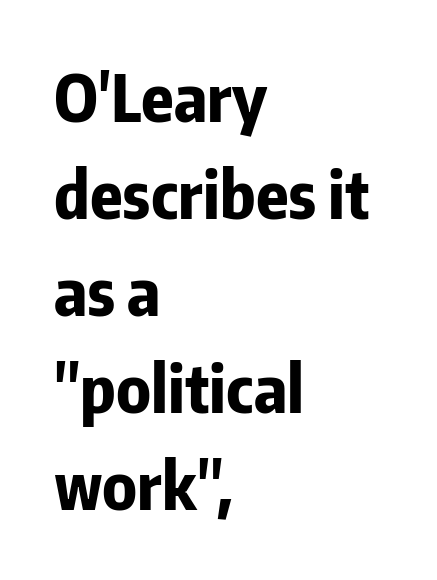
Observe the absence of serifs on each vertical stroke in this sample. Here the glyphs are tracked normally, forming tight word shapes. The font's upright variant was chosen for this text. Heavy-handed strokes throughout: this text is bold. Line starts are locked; line ends wander. The words here are not underlined.
